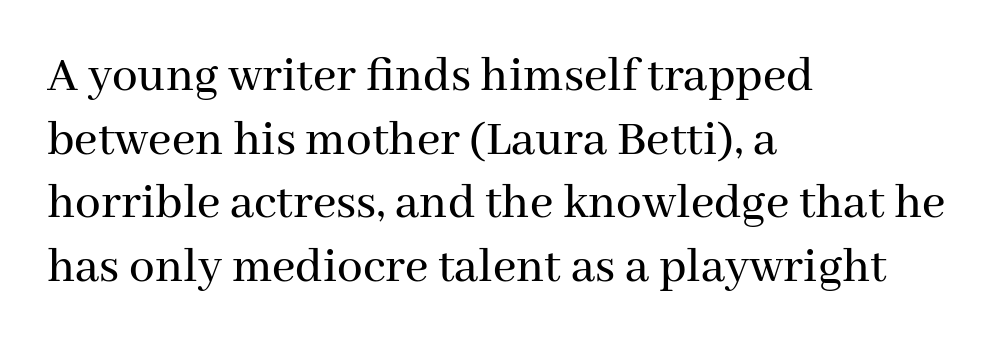
The image shows 51 px serif type, upright; set left-aligned, normal line spacing (1.25x), normal letter spacing, not underlined; medium stroke contrast and a medium x-height.
